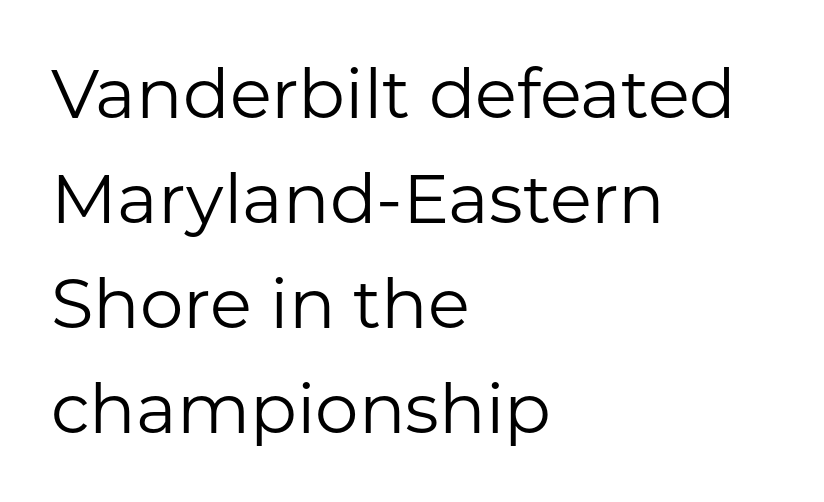
Q: Is the text bold? A: No.
Q: Is the text italic (slanted)? A: No, it is upright.
Q: Is the typeface a serif or a sans-serif typeface? A: Sans-serif.
Q: Is the text underlined? A: No.
Q: How is the paragraph aligned? A: Left-aligned.
Q: Is the spacing between letters normal or unusually wide? A: Normal.
Q: Is the spacing between lines tight, normal or loose? A: Normal.
Q: Width (condensed, normal, or wide)? A: Normal.
Q: Stroke contrast? A: Low.
Q: x-height? A: Medium.
Q: Monospaced? A: No.
